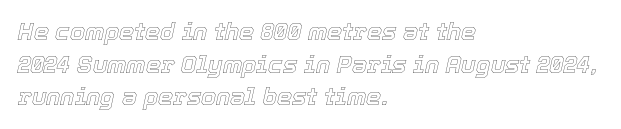
Where is the straight margin? On the left. These lines keep a tight, regular rhythm from letter to letter. This block has exactly the height ordinary leading produces. Letters rest on an invisible, unmarked baseline.
